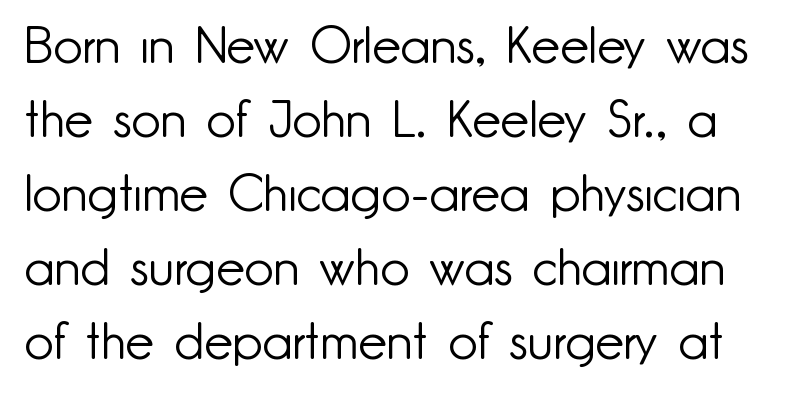
Q: Is the text bold? A: No.
Q: Is the text italic (slanted)? A: No, it is upright.
Q: Is the typeface a serif or a sans-serif typeface? A: Sans-serif.
Q: Is the text underlined? A: No.
Q: Is the spacing between letters normal or unusually wide? A: Normal.
Q: Is the spacing between lines tight, normal or loose? A: Normal.
Q: Width (condensed, normal, or wide)? A: Normal.
Q: Stroke contrast? A: Low.
Q: x-height? A: Small.
Q: Monospaced? A: No.
